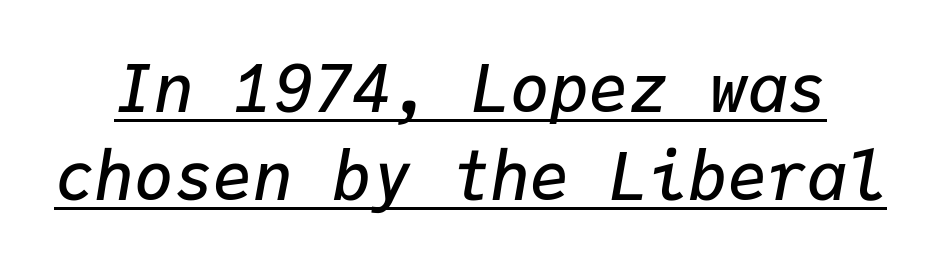
Q: Is the text bold? A: Semi-bold.
Q: Is the text italic (slanted)? A: Yes, it leans right by about 9 degrees.
Q: Is the text underlined? A: Yes.
Q: Is the spacing between letters normal or unusually wide? A: Normal.
Q: Is the spacing between lines tight, normal or loose? A: Normal.
Q: Width (condensed, normal, or wide)? A: Normal.
Q: Stroke contrast? A: Low.
Q: x-height? A: Medium.
Q: Monospaced? A: Yes.
